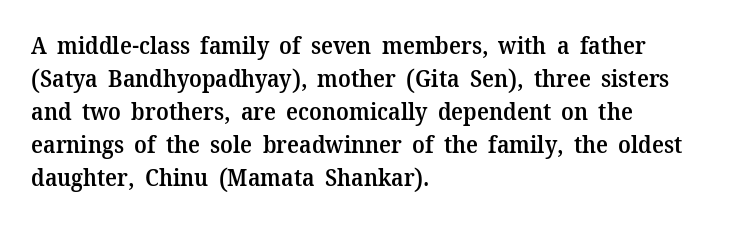
{"italic": "no", "bold": "semi", "underline": "no", "align": "left", "line_spacing": "normal", "line_spacing_ratio": 1.44, "letter_spacing": "normal", "letter_spacing_em": 0.0, "glyph_px": 23}
